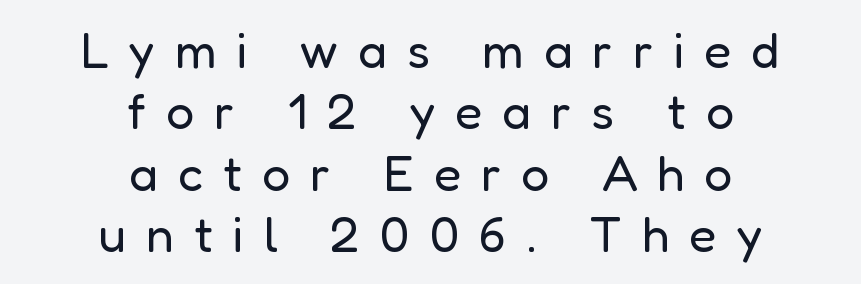
Clear beneath every line of the passage. Every character sits straight up, as roman type does. Heft: none added — not bold. Notice how the passage keeps no hard edge, just a central spine.
